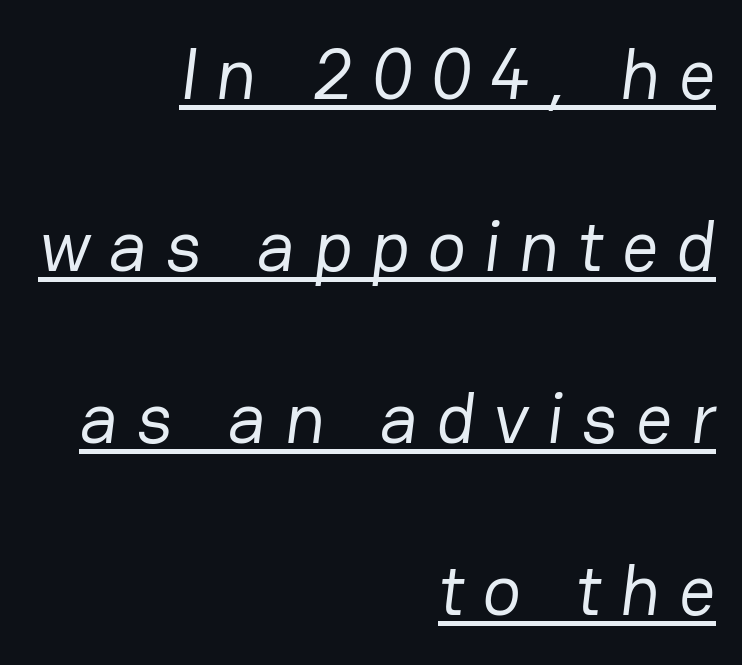
Note: no serifs on the glyphs. Decoration check: the copy is underlined. Notice how the passage keeps a crisp vertical edge on the right only. Think of a printed novel: that variable character pitch is what you see here. The face used here is rendered with a markedly widened letterfit.
